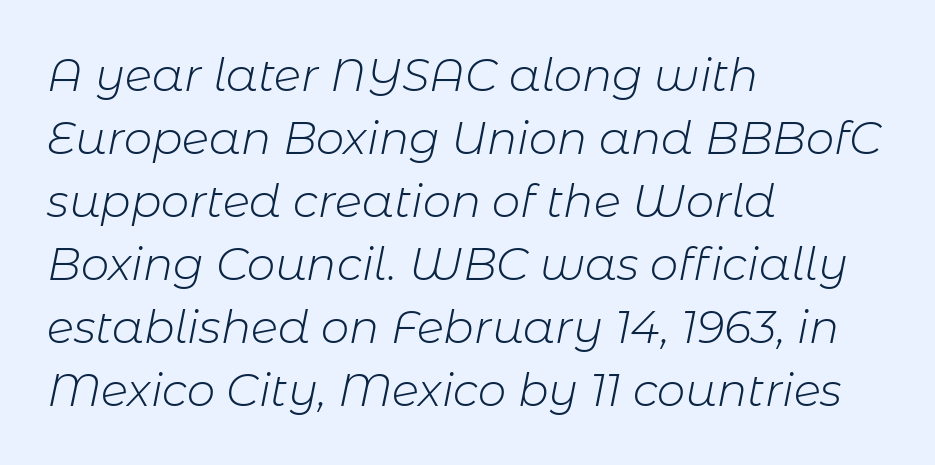
Q: Is the text bold? A: No.
Q: Is the text italic (slanted)? A: Yes, it leans right by about 11 degrees.
Q: Is the text underlined? A: No.
Q: How is the paragraph aligned? A: Left-aligned.
Q: Is the spacing between letters normal or unusually wide? A: Normal.
Q: Is the spacing between lines tight, normal or loose? A: Normal.
Q: Width (condensed, normal, or wide)? A: Normal.
Q: Stroke contrast? A: Low.
Q: x-height? A: Medium.
Q: Monospaced? A: No.
